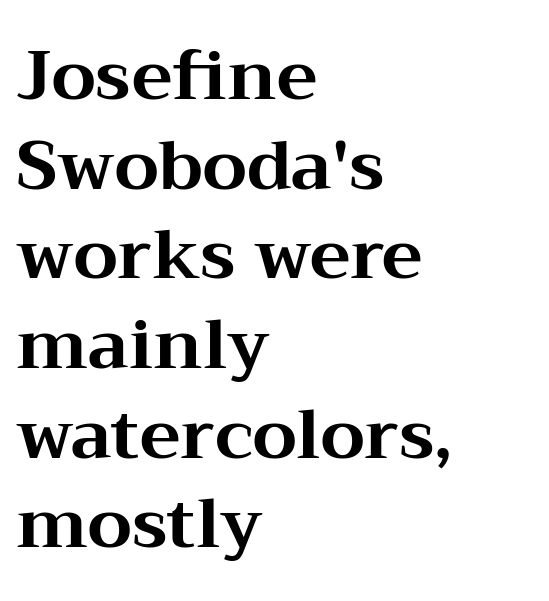
A bare baseline throughout the passage. Honestly, the letter spacing is just normal — you wouldn't notice it. Quick note: interline space is typical. Set as a true bold cut, around the 700 mark. The designer went with a serif here, giving each stem small feet. The font's upright variant was chosen for this text.
